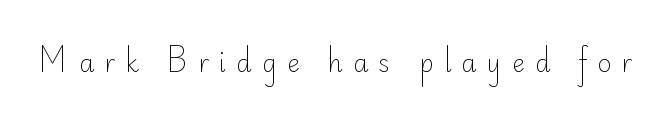
The typesetting does not lean heavy: it is not bold. A typesetter would mark this as roman, not italic. Beneath every word, the page is bare. Letter spacing: wide.
